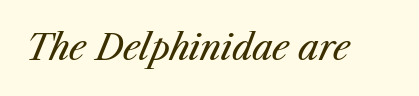
Q: Is the text bold? A: No.
Q: Is the text italic (slanted)? A: Yes, it leans right by about 23 degrees.
Q: Is the text underlined? A: No.
Q: Is the spacing between letters normal or unusually wide? A: Normal.
Q: Width (condensed, normal, or wide)? A: Normal.
Q: Stroke contrast? A: Medium.
Q: x-height? A: Medium.
Q: Monospaced? A: No.
